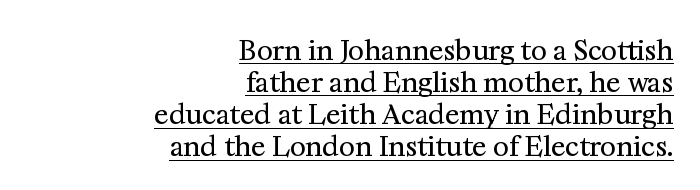
How are the letters spaced? Ordinarily, with no added tracking. These characters rest on top of a visible drawn line. Posture: vertical. Heaviness? Minimal to ordinary, like unemphasized prose.
